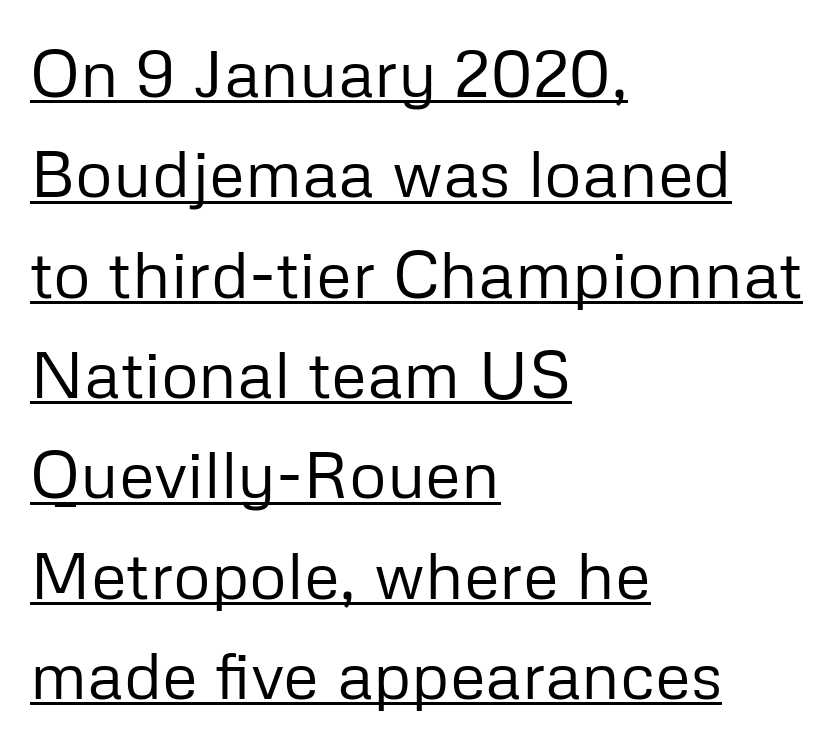
{"serif": "no", "italic": "no", "bold": "no", "weight": "regular", "width": "normal", "stroke_contrast": "low", "x_height": "medium", "monospaced": "no", "underline": "yes", "align": "left", "line_spacing": "normal", "line_spacing_ratio": 1.52, "letter_spacing": "normal", "letter_spacing_em": 0.0, "glyph_px": 66}
